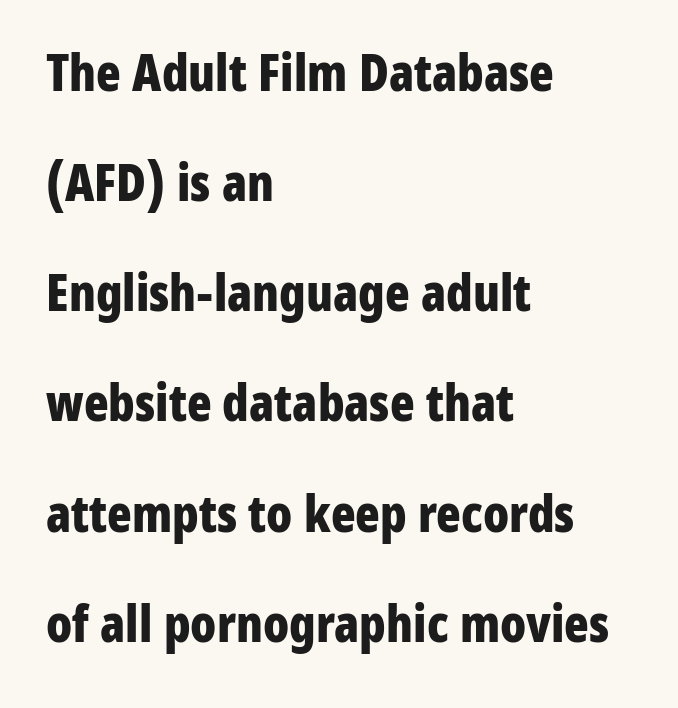
{"serif": "no", "italic": "no", "bold": "yes", "weight": "bold", "width": "condensed", "stroke_contrast": "low", "x_height": "medium", "monospaced": "no", "underline": "no", "align": "left", "line_spacing": "loose", "line_spacing_ratio": 2.16, "letter_spacing": "normal", "letter_spacing_em": 0.0, "glyph_px": 51}
